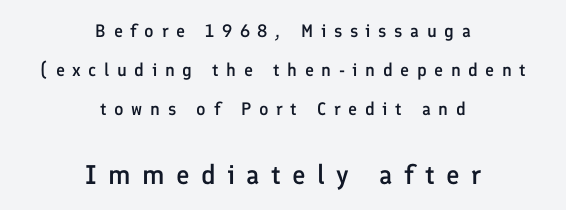
Q: Is the text bold? A: Semi-bold.
Q: Is the text italic (slanted)? A: No, it is upright.
Q: Is the text underlined? A: No.
Q: How is the paragraph aligned? A: Centered.
Q: Is the spacing between letters normal or unusually wide? A: Unusually wide.
Q: Is the spacing between lines tight, normal or loose? A: Loose.
Q: Which block of text is set in a larger size, the first (top) or the second (bottom)? A: The second (bottom) one.
